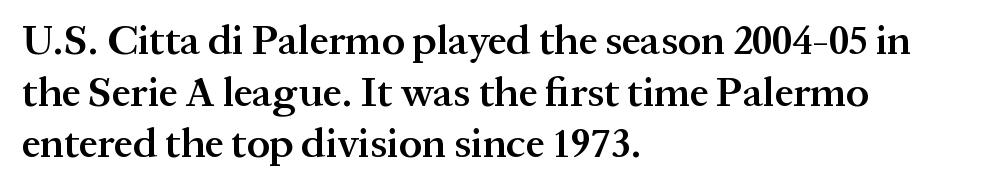
Q: Is the text bold? A: Semi-bold.
Q: Is the text italic (slanted)? A: No, it is upright.
Q: Is the typeface a serif or a sans-serif typeface? A: Serif.
Q: Is the text underlined? A: No.
Q: How is the paragraph aligned? A: Left-aligned.
Q: Is the spacing between letters normal or unusually wide? A: Normal.
Q: Width (condensed, normal, or wide)? A: Normal.
Q: Stroke contrast? A: Medium.
Q: x-height? A: Medium.
Q: Monospaced? A: No.
